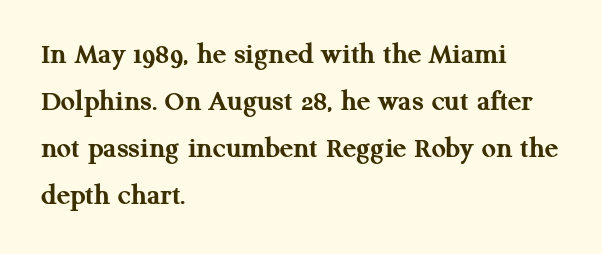
The image shows 31 px semibold serif type, upright; set left-aligned, normal line spacing (1.52x), normal letter spacing, not underlined; medium stroke contrast and a medium x-height.
